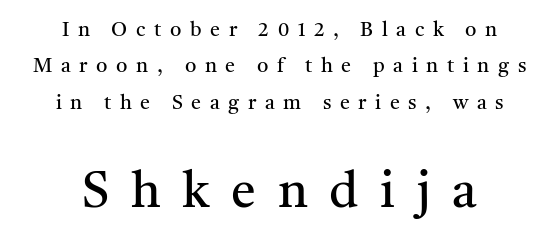
The image shows 50 px regular-weight serif type, upright; set centered, line spacing 1.82x, unusually wide letter spacing (+0.43 em), not underlined; the second (bottom) block is 2.5x larger; medium stroke contrast and a medium x-height.
